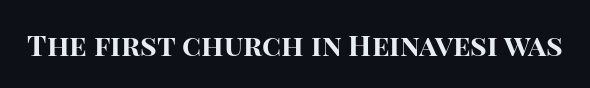
{"serif": "no", "italic": "no", "bold": "yes", "weight": "bold", "width": "normal", "stroke_contrast": "high", "x_height": "large", "monospaced": "no", "underline": "no", "letter_spacing": "normal", "letter_spacing_em": 0.0, "glyph_px": 29}
